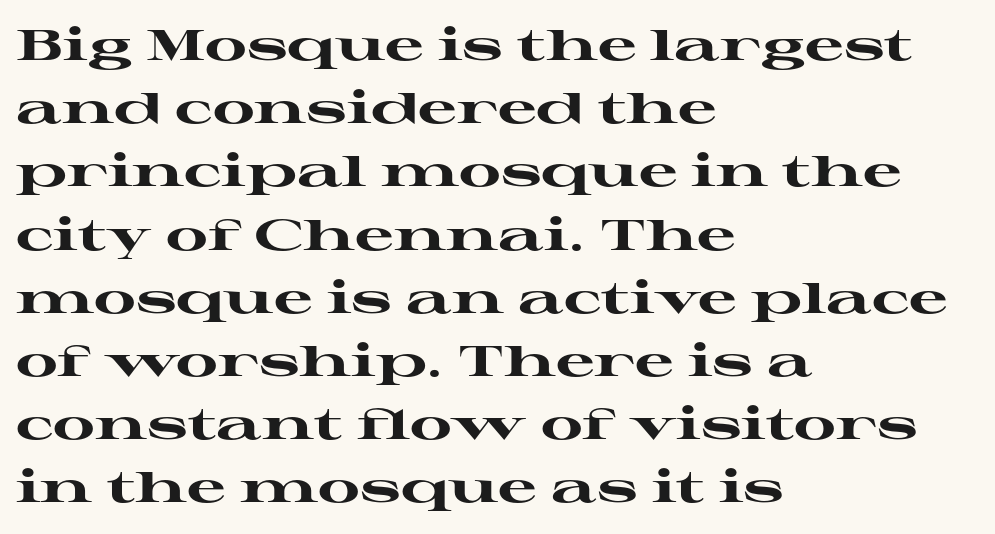
The image shows 43 px heavy, wide serif type, upright; set left-aligned, normal line spacing (1.47x), normal letter spacing, not underlined; high stroke contrast and a medium x-height.
